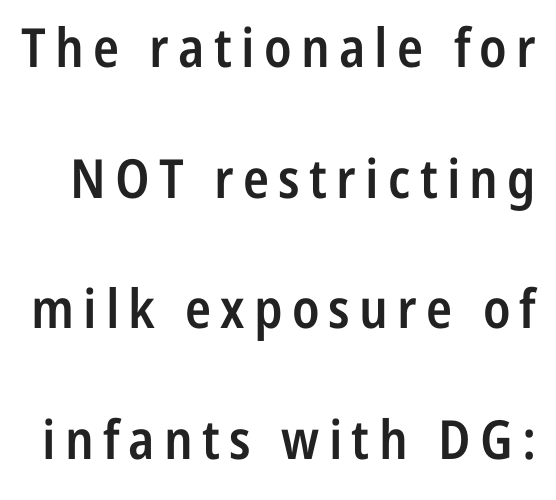
Q: Is the text bold? A: Semi-bold.
Q: Is the text italic (slanted)? A: No, it is upright.
Q: Is the typeface a serif or a sans-serif typeface? A: Sans-serif.
Q: Is the text underlined? A: No.
Q: Is the spacing between lines tight, normal or loose? A: Loose.
Q: Width (condensed, normal, or wide)? A: Condensed.
Q: Stroke contrast? A: Low.
Q: x-height? A: Medium.
Q: Monospaced? A: No.
